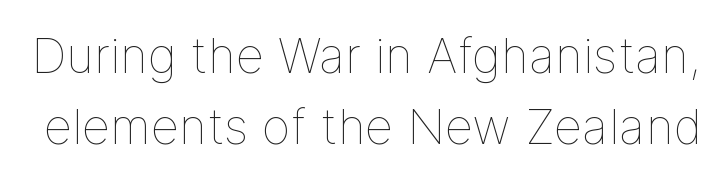
{"italic": "no", "bold": "no", "weight": "thin", "width": "normal", "stroke_contrast": "low", "x_height": "medium", "monospaced": "no", "underline": "no", "line_spacing": "normal", "line_spacing_ratio": 1.45, "letter_spacing": "normal", "letter_spacing_em": 0.0, "glyph_px": 49}
